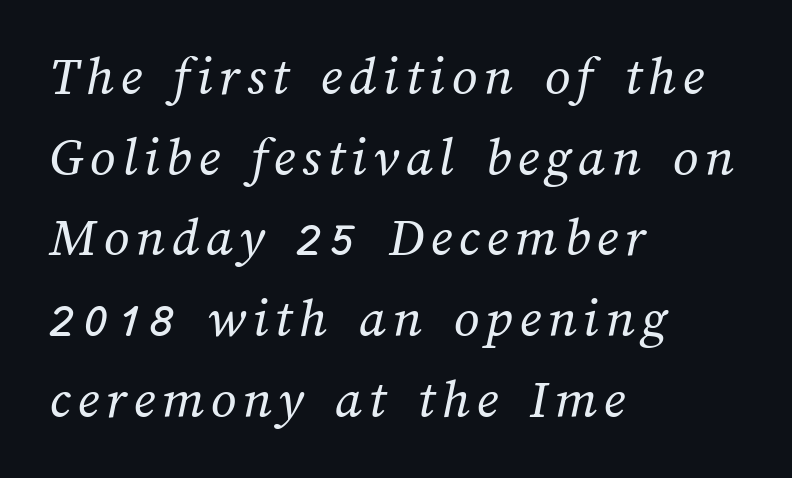
Q: Is the text bold? A: No.
Q: Is the text underlined? A: No.
Q: How is the paragraph aligned? A: Left-aligned.
Q: Is the spacing between lines tight, normal or loose? A: Normal.
Q: Width (condensed, normal, or wide)? A: Normal.
Q: Stroke contrast? A: Medium.
Q: x-height? A: Medium.
Q: Monospaced? A: No.
